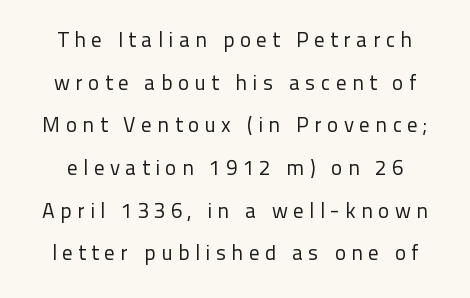
Q: Is the text bold? A: No.
Q: Is the text italic (slanted)? A: No, it is upright.
Q: Is the text underlined? A: No.
Q: Is the spacing between letters normal or unusually wide? A: Unusually wide.
Q: Is the spacing between lines tight, normal or loose? A: Loose.
